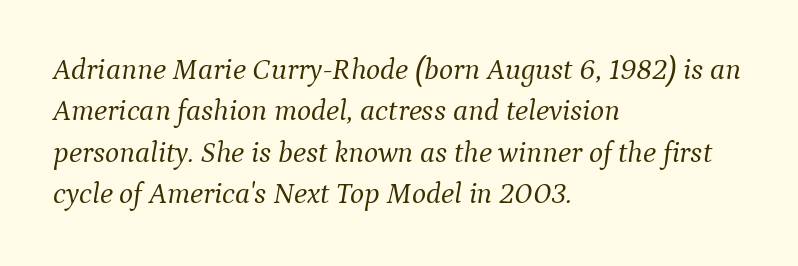
Q: Is the text bold? A: No.
Q: Is the text italic (slanted)? A: Yes, it leans right by about 9 degrees.
Q: Is the typeface a serif or a sans-serif typeface? A: Serif.
Q: Is the text underlined? A: No.
Q: How is the paragraph aligned? A: Left-aligned.
Q: Is the spacing between letters normal or unusually wide? A: Normal.
Q: Is the spacing between lines tight, normal or loose? A: Normal.
Q: Width (condensed, normal, or wide)? A: Normal.
Q: Stroke contrast? A: Medium.
Q: x-height? A: Medium.
Q: Monospaced? A: No.
